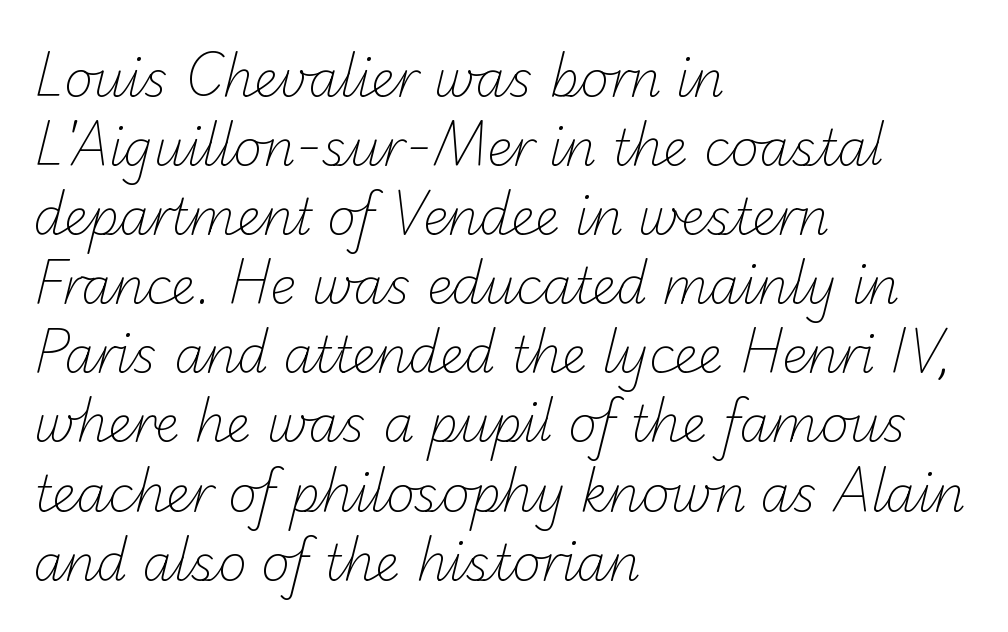
{"serif": "no", "bold": "no", "weight": "light", "width": "normal", "stroke_contrast": "low", "x_height": "small", "monospaced": "no", "underline": "no", "align": "left", "line_spacing": "normal", "line_spacing_ratio": 1.41, "letter_spacing": "normal", "letter_spacing_em": 0.0, "glyph_px": 49}
